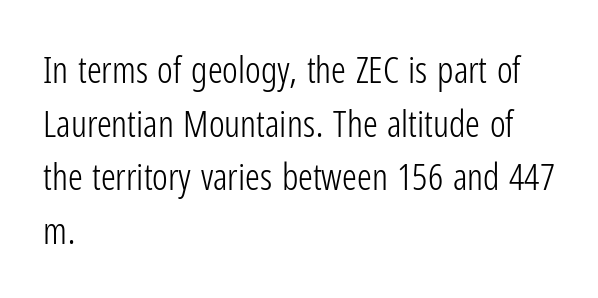
Default kerning and tracking; the words read as compact shapes. Quick note: not italic, upright. Typographically, this falls in the sans-serif category. Short and long lines alike share a common starting point at left. A light-to-regular cut is what we see here.
